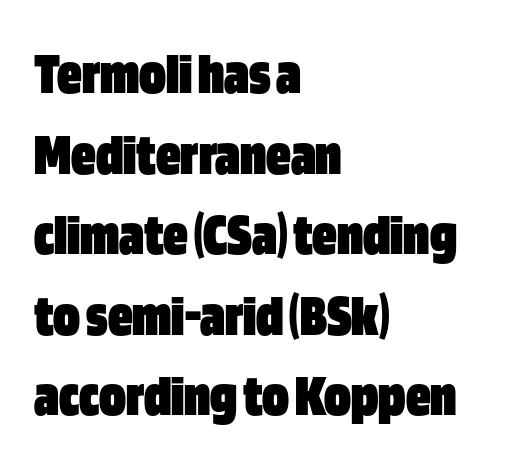
Visually the block forms a straight wall on the left and a jagged coastline on the right. These lines keep a tight, regular rhythm from letter to letter. The block of text has a typical density, with ordinary space between rows. The passage shown is not underscored anywhere.
